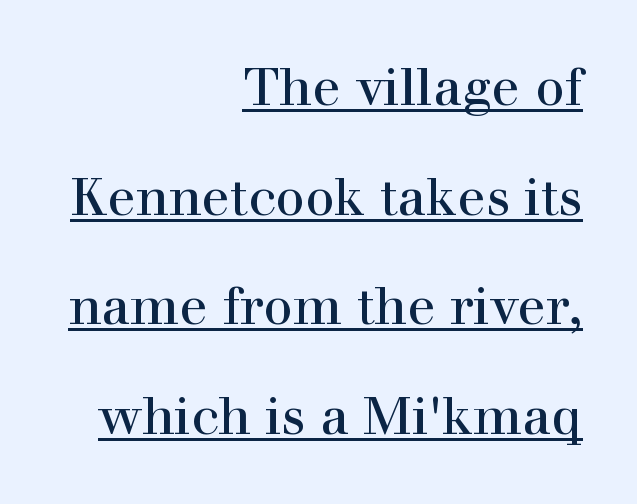
{"serif": "yes", "italic": "no", "width": "normal", "x_height": "medium", "monospaced": "no", "underline": "yes", "align": "right", "line_spacing": "loose", "line_spacing_ratio": 2.11, "letter_spacing": "normal", "letter_spacing_em": 0.0, "glyph_px": 52}
